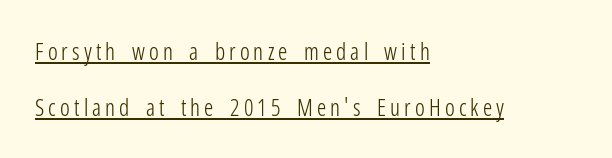
The image shows 23 px text type, upright; set left-aligned, loose line spacing (2.43x), underlined.
